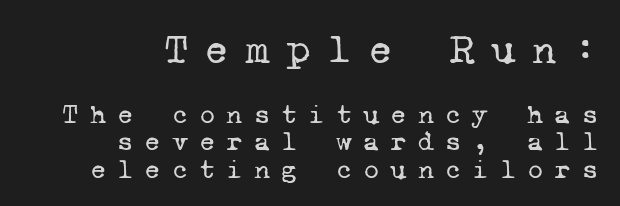
Compared with typical body copy, the letter spacing here is much looser. A clean baseline with only descenders dipping below it. In CSS terms this would be text-align: right. This sample uses a serif face. Looks like terminal output: every glyph gets an equal slot. The earlier block is typeset at a bigger size than the later block.
